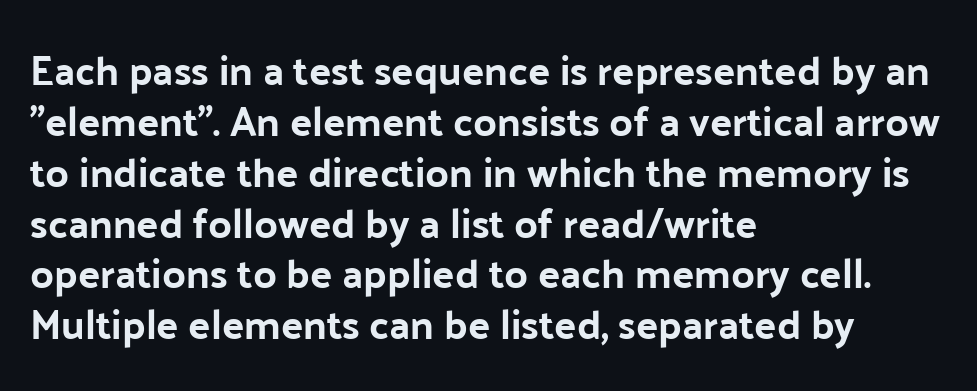
Q: Is the text italic (slanted)? A: No, it is upright.
Q: Is the typeface a serif or a sans-serif typeface? A: Sans-serif.
Q: Is the text underlined? A: No.
Q: How is the paragraph aligned? A: Left-aligned.
Q: Is the spacing between letters normal or unusually wide? A: Normal.
Q: Width (condensed, normal, or wide)? A: Normal.
Q: Stroke contrast? A: Low.
Q: x-height? A: Medium.
Q: Monospaced? A: No.
